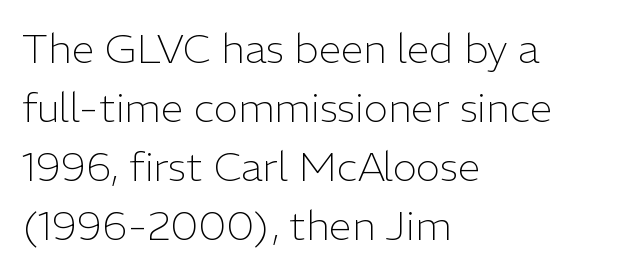
{"serif": "no", "italic": "no", "bold": "no", "weight": "light", "width": "normal", "stroke_contrast": "low", "x_height": "medium", "monospaced": "no", "underline": "no", "align": "left", "line_spacing": "normal", "line_spacing_ratio": 1.44, "letter_spacing": "normal", "letter_spacing_em": 0.0, "glyph_px": 41}
